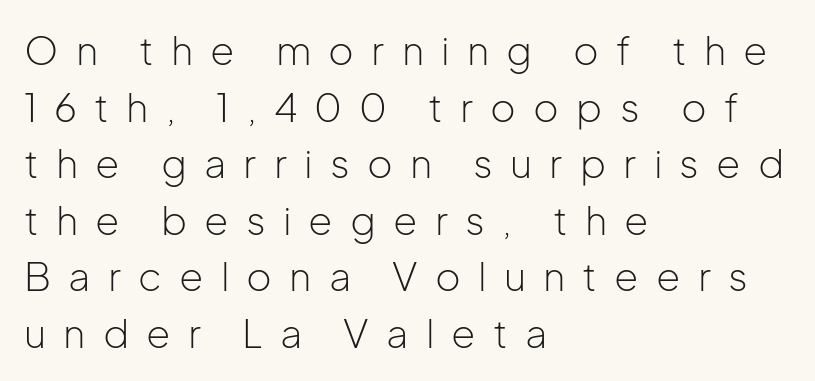
Descenders are the only things crossing below the line. Normally led — the rows are evenly, conventionally spaced. The gaps between neighbouring characters are conspicuously large. The typeface has the unassuming heft of standard copy or less.
